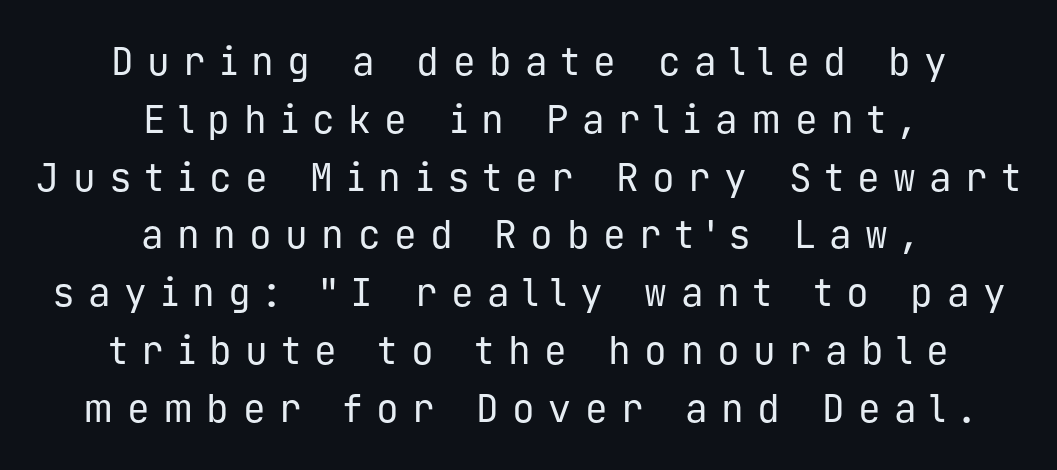
The image shows 38 px regular-weight sans-serif type, upright, monospaced; set centered, normal line spacing (1.52x), unusually wide letter spacing (+0.35 em), not underlined; low stroke contrast and a medium x-height.
